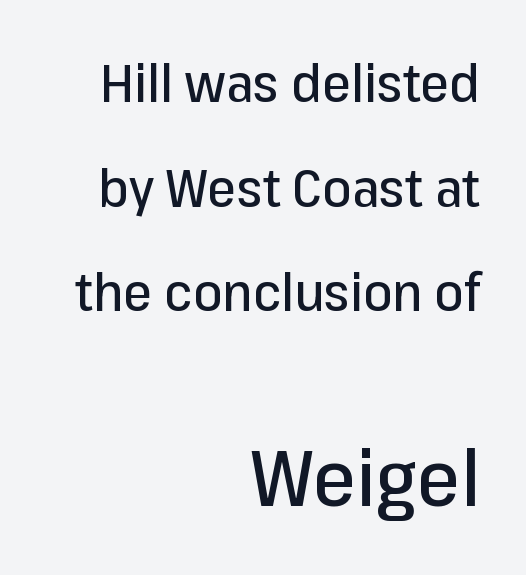
Posture: straight, roman, zero tilt. The passage shown stacks its lines with a broad gap. Horizontal alignment here is rightward, an uncommon choice for prose. Tracking here is standard; glyphs follow each other at the usual distance. These lines are rendered in a variable-pitch font. Block two is the big one; block one sits smaller above it.
